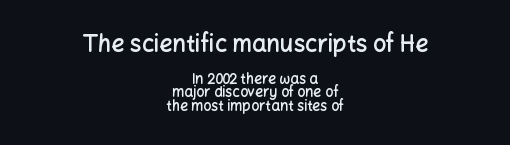
{"italic": "no", "bold": "semi", "underline": "no", "align": "center", "line_spacing": "tight", "line_spacing_ratio": 0.97, "letter_spacing": "normal", "letter_spacing_em": 0.0, "larger_block": "first", "size_ratio": 1.64, "glyph_px": 23}
